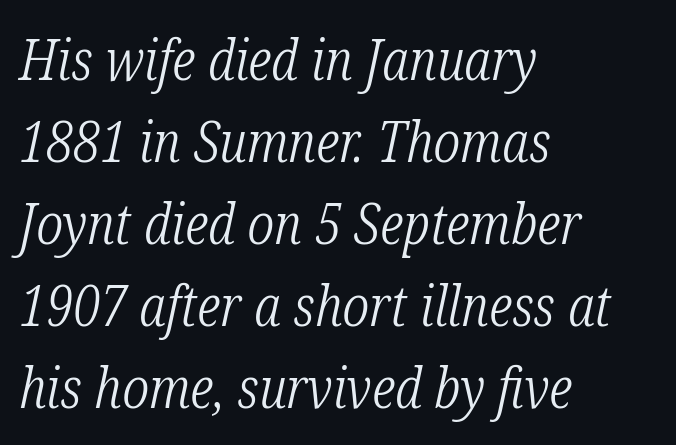
The image shows 57 px light, condensed serif type, italic (leaning right); set left-aligned, normal line spacing (1.44x), normal letter spacing, not underlined; low stroke contrast and a medium x-height.
